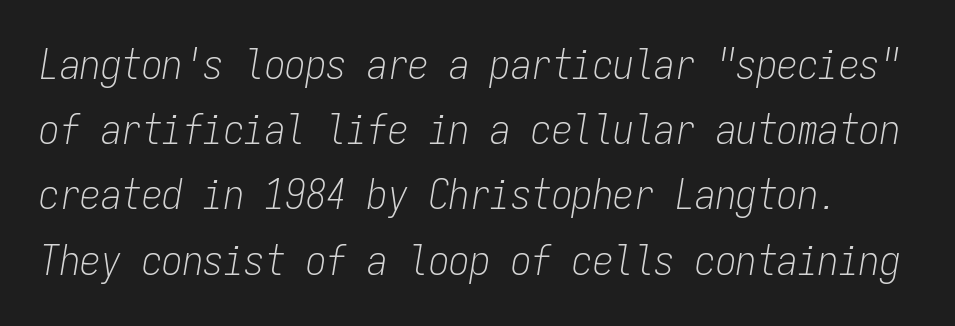
The image shows 41 px light, condensed type, italic (leaning right), monospaced; set normal line spacing (1.59x), normal letter spacing, not underlined; low stroke contrast and a medium x-height.
